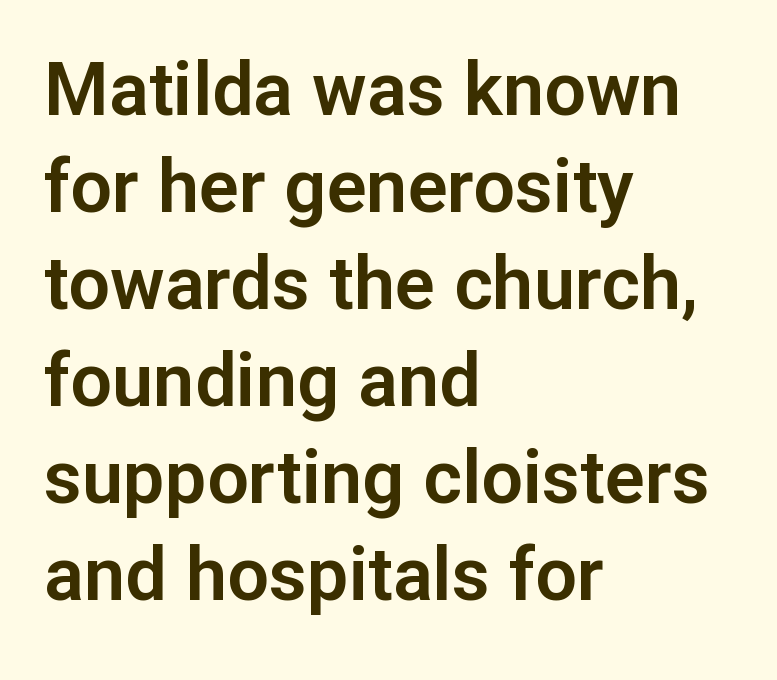
Q: Is the text italic (slanted)? A: No, it is upright.
Q: Is the typeface a serif or a sans-serif typeface? A: Sans-serif.
Q: Is the text underlined? A: No.
Q: How is the paragraph aligned? A: Left-aligned.
Q: Is the spacing between letters normal or unusually wide? A: Normal.
Q: Is the spacing between lines tight, normal or loose? A: Normal.
Q: Width (condensed, normal, or wide)? A: Normal.
Q: Stroke contrast? A: Low.
Q: x-height? A: Medium.
Q: Monospaced? A: No.
